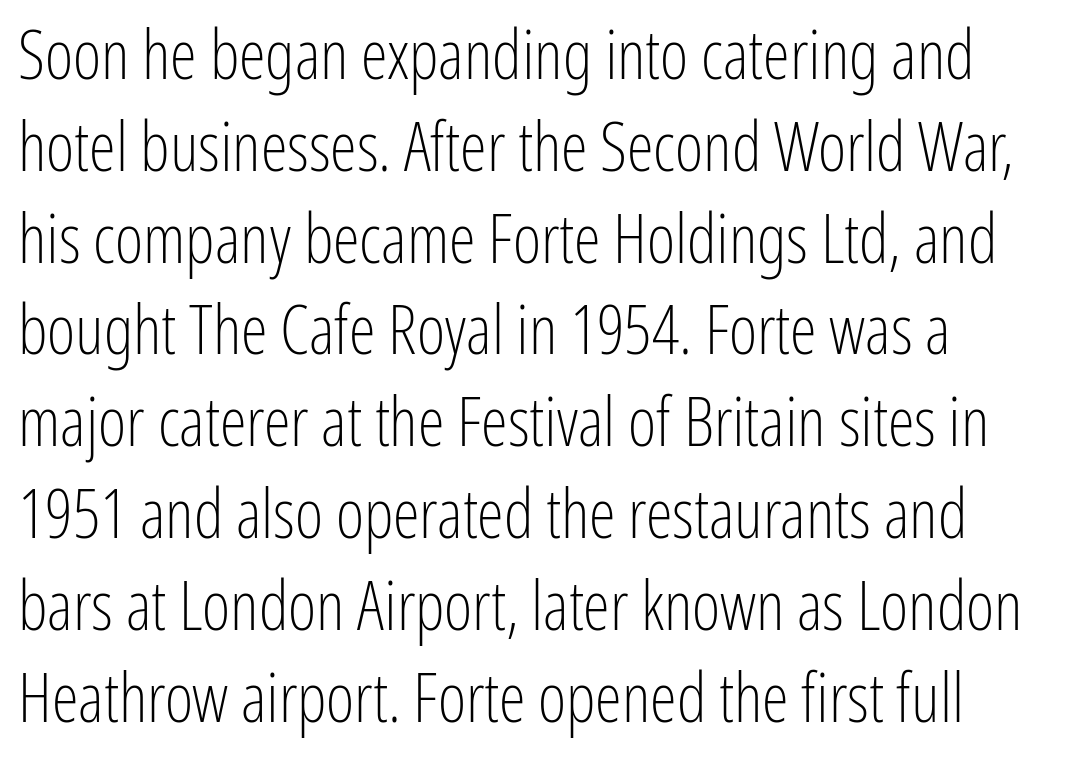
Q: Is the text bold? A: No.
Q: Is the text italic (slanted)? A: No, it is upright.
Q: Is the typeface a serif or a sans-serif typeface? A: Sans-serif.
Q: Is the text underlined? A: No.
Q: Is the spacing between letters normal or unusually wide? A: Normal.
Q: Is the spacing between lines tight, normal or loose? A: Normal.
Q: Width (condensed, normal, or wide)? A: Condensed.
Q: Stroke contrast? A: Low.
Q: x-height? A: Medium.
Q: Monospaced? A: No.
